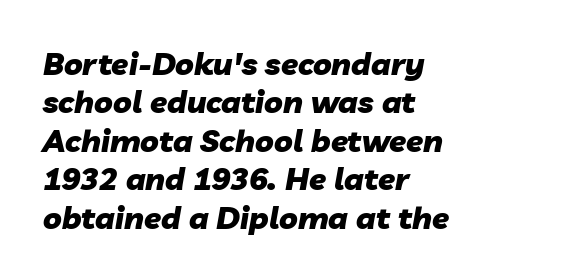
{"italic": "yes", "lean": "right", "slant_degrees": 10, "bold": "yes", "weight": "heavy", "width": "normal", "stroke_contrast": "low", "x_height": "medium", "monospaced": "no", "underline": "no", "align": "left", "line_spacing_ratio": 1.24, "letter_spacing": "normal", "letter_spacing_em": 0.0, "glyph_px": 31}
